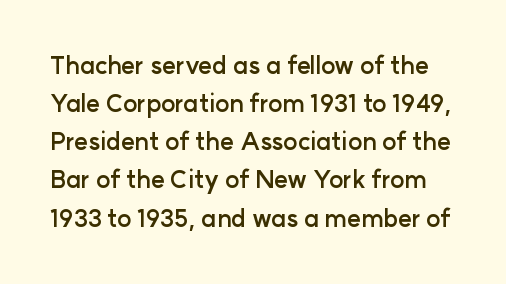
Q: Is the text bold? A: Yes.
Q: Is the text italic (slanted)? A: No, it is upright.
Q: Is the text underlined? A: No.
Q: Is the spacing between letters normal or unusually wide? A: Normal.
Q: Is the spacing between lines tight, normal or loose? A: Normal.
